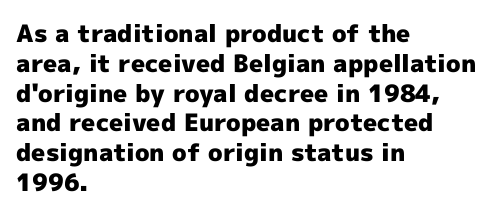
Q: Is the text bold? A: Yes.
Q: Is the text italic (slanted)? A: No, it is upright.
Q: Is the text underlined? A: No.
Q: How is the paragraph aligned? A: Left-aligned.
Q: Is the spacing between letters normal or unusually wide? A: Normal.
